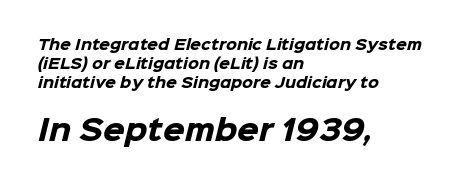
Q: Is the text bold? A: Yes.
Q: Is the typeface a serif or a sans-serif typeface? A: Sans-serif.
Q: Is the text underlined? A: No.
Q: How is the paragraph aligned? A: Left-aligned.
Q: Is the spacing between letters normal or unusually wide? A: Normal.
Q: Is the spacing between lines tight, normal or loose? A: Normal.
Q: Which block of text is set in a larger size, the first (top) or the second (bottom)? A: The second (bottom) one.
Q: Width (condensed, normal, or wide)? A: Normal.
Q: Stroke contrast? A: Low.
Q: x-height? A: Medium.
Q: Monospaced? A: No.
